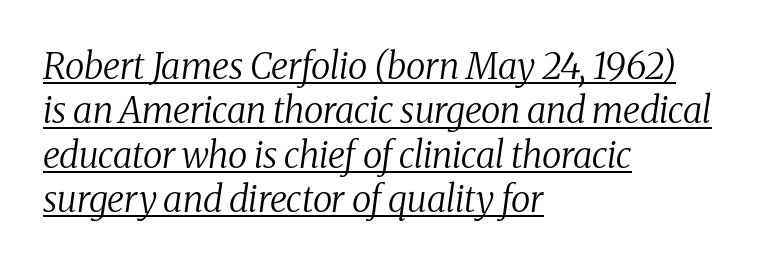
Q: Is the text bold? A: No.
Q: Is the text italic (slanted)? A: Yes, it leans right by about 8 degrees.
Q: Is the typeface a serif or a sans-serif typeface? A: Serif.
Q: Is the text underlined? A: Yes.
Q: How is the paragraph aligned? A: Left-aligned.
Q: Is the spacing between letters normal or unusually wide? A: Normal.
Q: Width (condensed, normal, or wide)? A: Normal.
Q: Stroke contrast? A: Medium.
Q: x-height? A: Medium.
Q: Monospaced? A: No.
